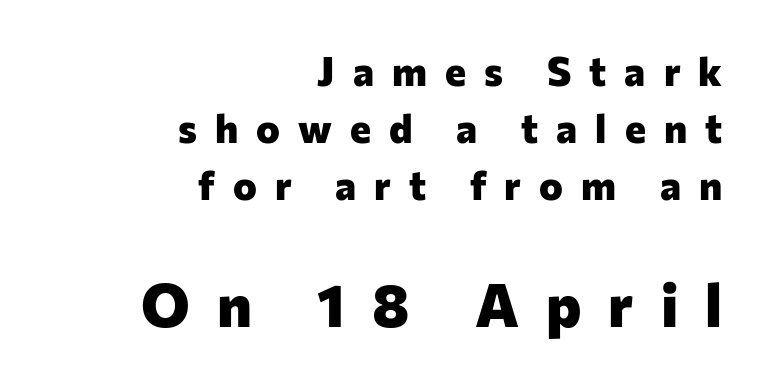
Q: Is the text bold? A: Yes.
Q: Is the text italic (slanted)? A: No, it is upright.
Q: Is the typeface a serif or a sans-serif typeface? A: Sans-serif.
Q: Is the text underlined? A: No.
Q: How is the paragraph aligned? A: Right-aligned.
Q: Is the spacing between letters normal or unusually wide? A: Unusually wide.
Q: Is the spacing between lines tight, normal or loose? A: Normal.
Q: Which block of text is set in a larger size, the first (top) or the second (bottom)? A: The second (bottom) one.
Q: Width (condensed, normal, or wide)? A: Normal.
Q: Stroke contrast? A: Low.
Q: x-height? A: Medium.
Q: Monospaced? A: No.
